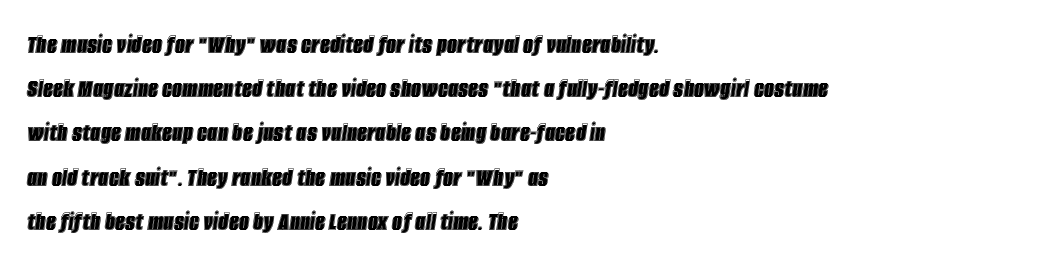
The image shows 28 px condensed type, italic (leaning right); set left-aligned, normal line spacing (1.58x), normal letter spacing, not underlined; a large x-height.
